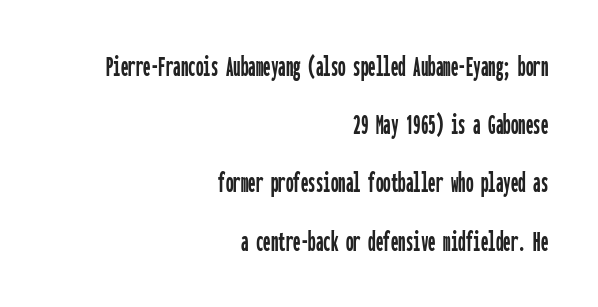
To sum up the face: it is a sans, with no serifs. The font's upright variant was chosen for this text. This sample uses plain, unmodified letter spacing. Underlining? Definitely not there. Is there much room between lines? Yes — plenty of vertical air separates them. Do the characters align in a grid? Yes, the font is monospaced.
